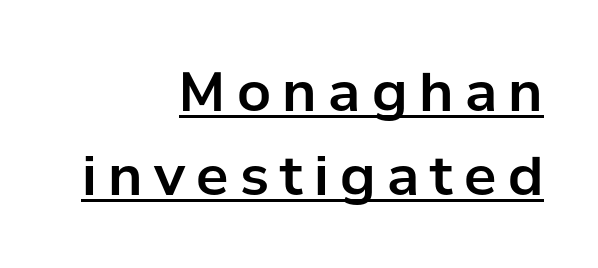
{"serif": "no", "italic": "no", "width": "normal", "stroke_contrast": "low", "x_height": "medium", "monospaced": "no", "underline": "yes", "align": "right", "line_spacing": "normal", "line_spacing_ratio": 1.56, "letter_spacing": "wide", "letter_spacing_em": 0.21, "glyph_px": 54}
